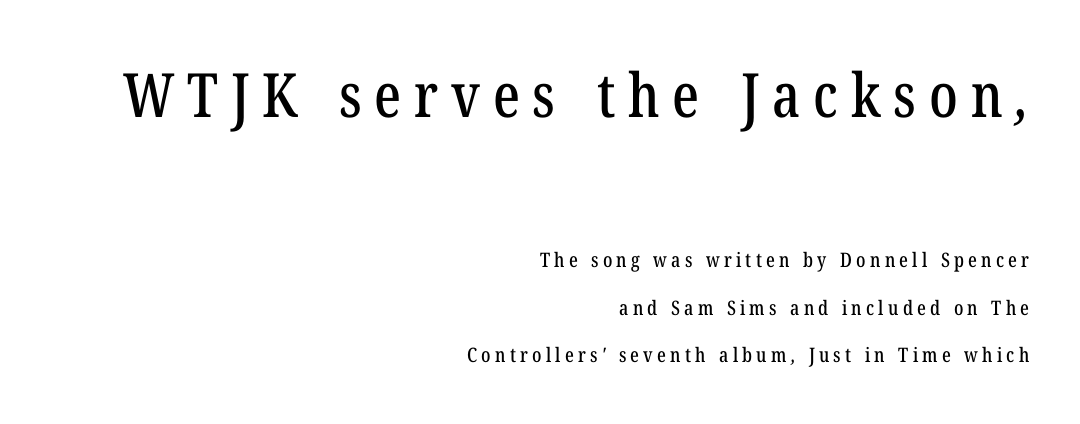
{"serif": "yes", "width": "condensed", "stroke_contrast": "low", "x_height": "medium", "monospaced": "no", "underline": "no", "align": "right", "line_spacing": "loose", "line_spacing_ratio": 2.38, "letter_spacing": "wide", "letter_spacing_em": 0.21, "larger_block": "first", "size_ratio": 3.05, "glyph_px": 61}
